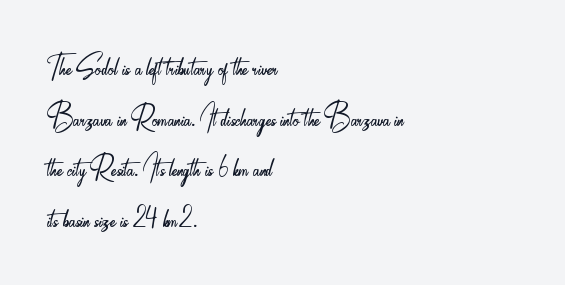
Q: Is the text bold? A: No.
Q: Is the text italic (slanted)? A: Yes.
Q: Is the typeface a serif or a sans-serif typeface? A: Sans-serif.
Q: Is the text underlined? A: No.
Q: How is the paragraph aligned? A: Left-aligned.
Q: Is the spacing between letters normal or unusually wide? A: Normal.
Q: Is the spacing between lines tight, normal or loose? A: Normal.
Q: Width (condensed, normal, or wide)? A: Condensed.
Q: Stroke contrast? A: Low.
Q: x-height? A: Small.
Q: Monospaced? A: No.
